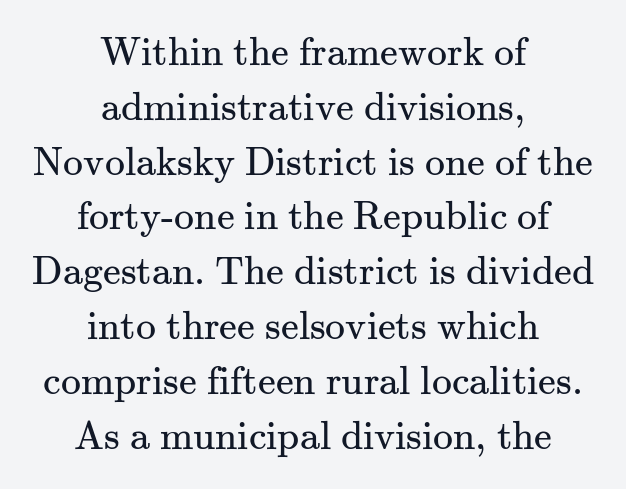
Glyph-to-glyph distance matches everyday printed text. The text block is weighted toward neither margin, spreading evenly from the middle. Successive baselines arrive at the customary interval. Spacing verdict: proportional, widths tailored to each character. Caption: face not bold, strokes unweighted.
